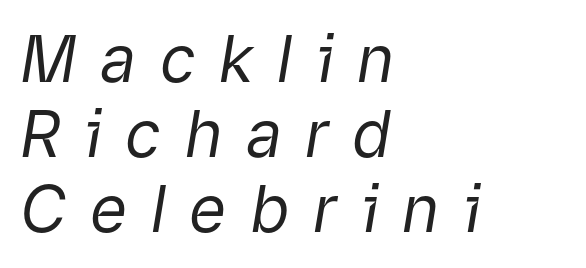
Q: Is the text bold? A: No.
Q: Is the text italic (slanted)? A: Yes, it leans right by about 9 degrees.
Q: Is the text underlined? A: No.
Q: How is the paragraph aligned? A: Left-aligned.
Q: Is the spacing between letters normal or unusually wide? A: Unusually wide.
Q: Width (condensed, normal, or wide)? A: Normal.
Q: Stroke contrast? A: Low.
Q: x-height? A: Medium.
Q: Monospaced? A: No.
